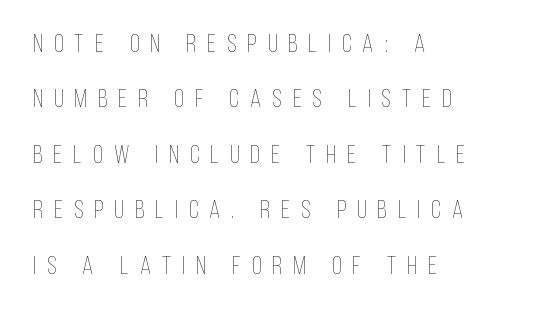
Q: Is the text bold? A: No.
Q: Is the text italic (slanted)? A: No, it is upright.
Q: Is the text underlined? A: No.
Q: How is the paragraph aligned? A: Left-aligned.
Q: Is the spacing between letters normal or unusually wide? A: Unusually wide.
Q: Is the spacing between lines tight, normal or loose? A: Loose.
